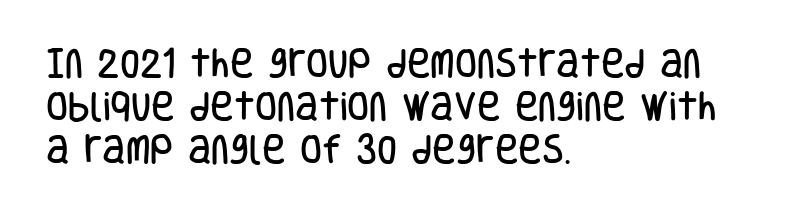
Q: Is the text italic (slanted)? A: No, it is upright.
Q: Is the typeface a serif or a sans-serif typeface? A: Sans-serif.
Q: Is the text underlined? A: No.
Q: How is the paragraph aligned? A: Left-aligned.
Q: Is the spacing between letters normal or unusually wide? A: Normal.
Q: Is the spacing between lines tight, normal or loose? A: Normal.
Q: Width (condensed, normal, or wide)? A: Condensed.
Q: Stroke contrast? A: Low.
Q: x-height? A: Large.
Q: Monospaced? A: No.
